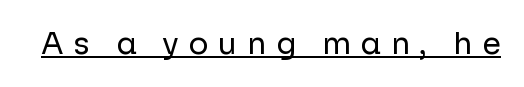
No feet cap the strokes, marking this as sans-serif type. Italic? Not at all — the glyphs are vertical. The letters are spread apart with noticeably loose tracking. Varying glyph widths throughout — classic text-font behaviour.
